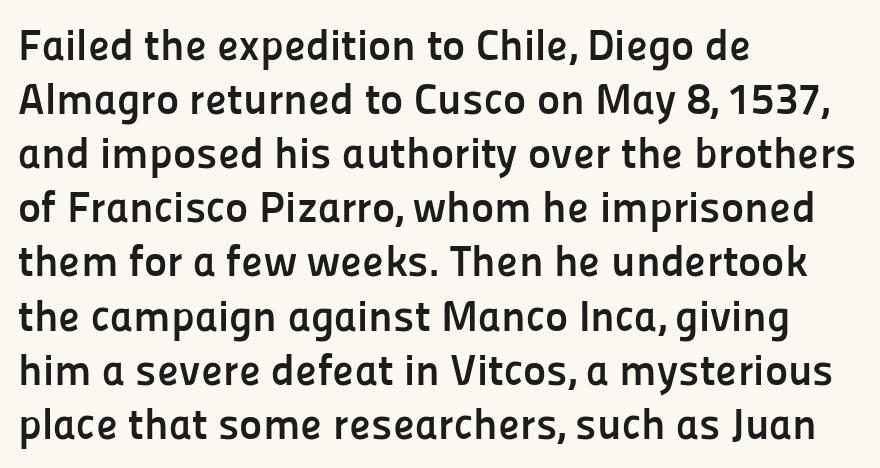
Q: Is the text bold? A: Yes.
Q: Is the text italic (slanted)? A: No, it is upright.
Q: Is the typeface a serif or a sans-serif typeface? A: Sans-serif.
Q: Is the text underlined? A: No.
Q: How is the paragraph aligned? A: Left-aligned.
Q: Is the spacing between letters normal or unusually wide? A: Normal.
Q: Width (condensed, normal, or wide)? A: Normal.
Q: Stroke contrast? A: Low.
Q: x-height? A: Medium.
Q: Monospaced? A: No.
